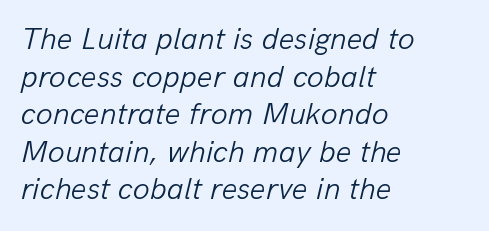
{"italic": "yes", "lean": "right", "slant_degrees": 13, "bold": "no", "weight": "light", "width": "normal", "stroke_contrast": "low", "x_height": "medium", "monospaced": "no", "underline": "no", "align": "left", "line_spacing_ratio": 1.21, "letter_spacing": "normal", "letter_spacing_em": 0.0, "glyph_px": 31}
